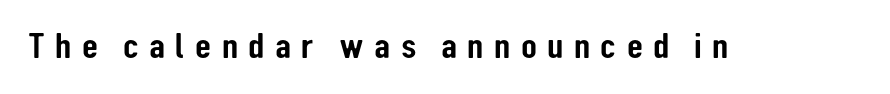
The image shows 37 px condensed sans-serif type, upright; set unusually wide letter spacing (+0.28 em), not underlined; low stroke contrast and a medium x-height.
